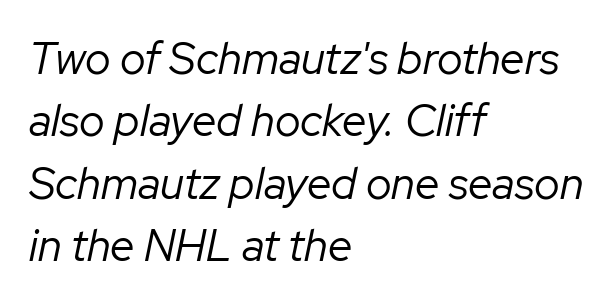
The image shows 44 px regular-weight type, italic (leaning right); set left-aligned, normal line spacing (1.42x), normal letter spacing, not underlined; low stroke contrast and a medium x-height.
